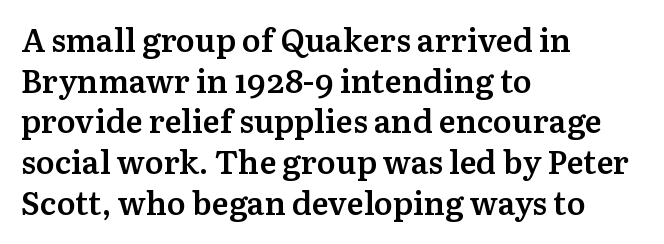
Q: Is the text bold? A: Semi-bold.
Q: Is the text italic (slanted)? A: No, it is upright.
Q: Is the typeface a serif or a sans-serif typeface? A: Serif.
Q: Is the text underlined? A: No.
Q: How is the paragraph aligned? A: Left-aligned.
Q: Is the spacing between letters normal or unusually wide? A: Normal.
Q: Is the spacing between lines tight, normal or loose? A: Normal.
Q: Width (condensed, normal, or wide)? A: Normal.
Q: Stroke contrast? A: Medium.
Q: x-height? A: Medium.
Q: Monospaced? A: No.
